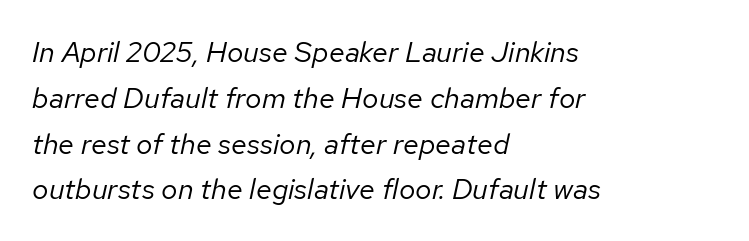
Q: Is the text bold? A: No.
Q: Is the text italic (slanted)? A: Yes, it leans right by about 12 degrees.
Q: Is the text underlined? A: No.
Q: How is the paragraph aligned? A: Left-aligned.
Q: Is the spacing between letters normal or unusually wide? A: Normal.
Q: Is the spacing between lines tight, normal or loose? A: Normal.
Q: Width (condensed, normal, or wide)? A: Normal.
Q: Stroke contrast? A: Low.
Q: x-height? A: Medium.
Q: Monospaced? A: No.
